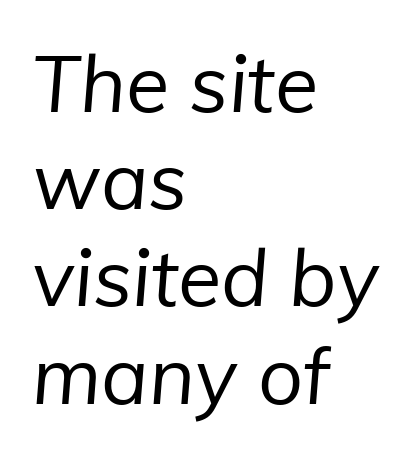
Q: Is the text bold? A: No.
Q: Is the typeface a serif or a sans-serif typeface? A: Sans-serif.
Q: Is the text underlined? A: No.
Q: How is the paragraph aligned? A: Left-aligned.
Q: Is the spacing between letters normal or unusually wide? A: Normal.
Q: Width (condensed, normal, or wide)? A: Normal.
Q: Stroke contrast? A: Low.
Q: x-height? A: Medium.
Q: Monospaced? A: No.
